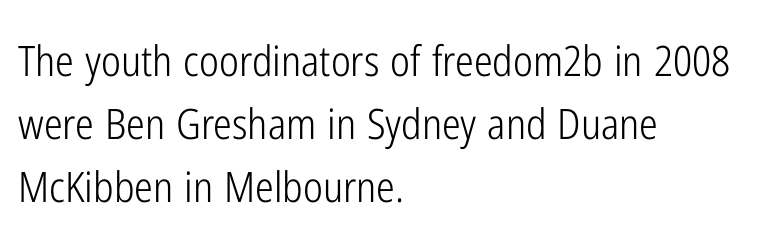
The image shows 42 px light, condensed sans-serif type, upright; set left-aligned, normal line spacing (1.5x), normal letter spacing, not underlined; low stroke contrast and a medium x-height.
